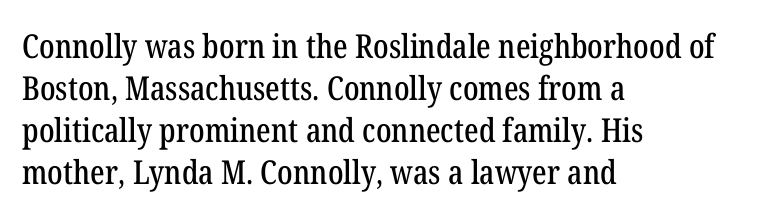
The image shows 33 px condensed serif type, upright; set left-aligned, normal line spacing (1.27x), normal letter spacing, not underlined; low stroke contrast and a medium x-height.
